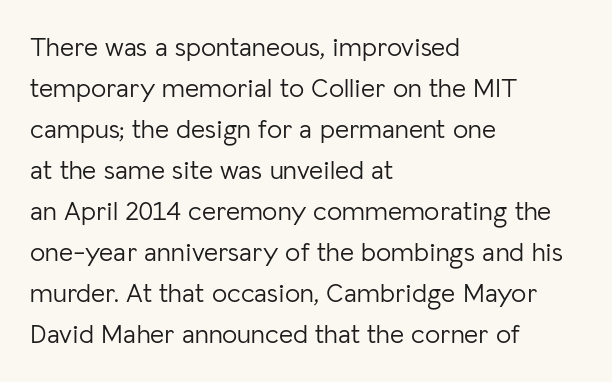
On a weight scale, this lands at 450 or below. The passage shown has conventional tracking throughout. A normal amount of white space separates one row of letters from the next. The rag falls on the right side of this text block.
